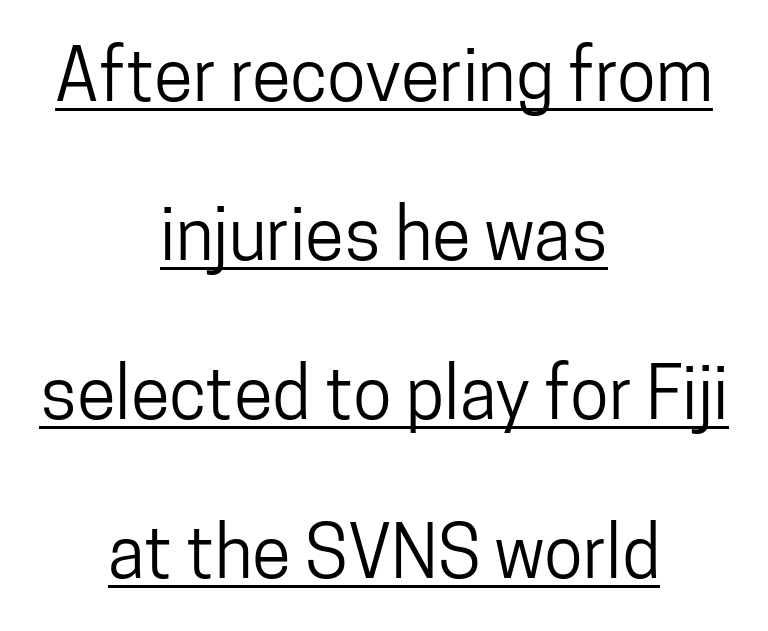
The image shows 71 px condensed sans-serif type, upright; set centered, loose line spacing (2.24x), normal letter spacing, underlined; low stroke contrast and a medium x-height.
